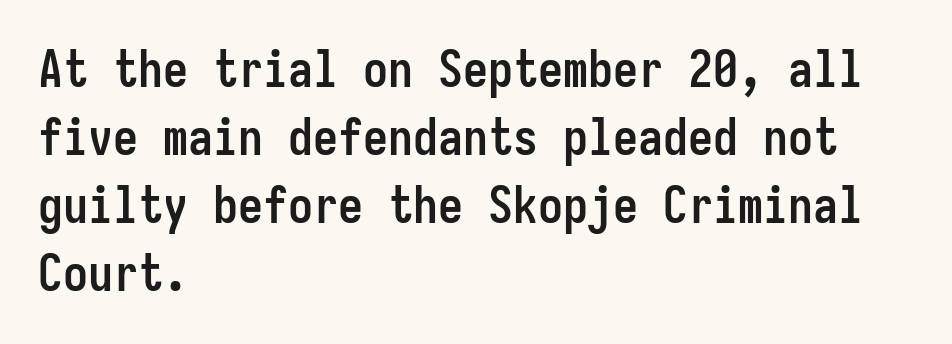
Q: Is the text bold? A: Yes.
Q: Is the text italic (slanted)? A: No, it is upright.
Q: Is the typeface a serif or a sans-serif typeface? A: Sans-serif.
Q: Is the text underlined? A: No.
Q: How is the paragraph aligned? A: Left-aligned.
Q: Is the spacing between letters normal or unusually wide? A: Normal.
Q: Is the spacing between lines tight, normal or loose? A: Normal.
Q: Width (condensed, normal, or wide)? A: Condensed.
Q: Stroke contrast? A: Low.
Q: x-height? A: Medium.
Q: Monospaced? A: Yes.
